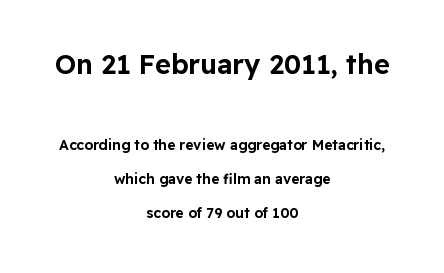
The image shows 27 px text type, upright; set centered, loose line spacing (2.4x), normal letter spacing, not underlined; the first (top) block is 1.93x larger.
